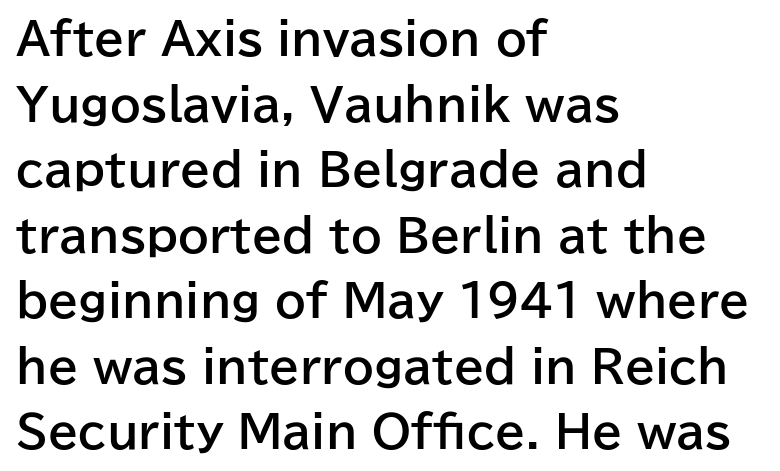
The image shows 44 px bold sans-serif type, upright; set left-aligned, normal line spacing (1.49x), normal letter spacing, not underlined; low stroke contrast and a medium x-height.
